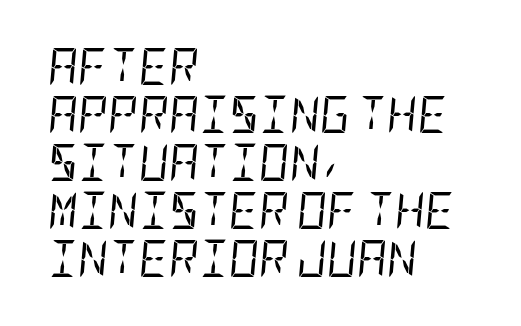
The image shows 37 px regular-weight, condensed type, italic (leaning right); set left-aligned, normal line spacing (1.3x), normal letter spacing, not underlined; low stroke contrast and a large x-height.
